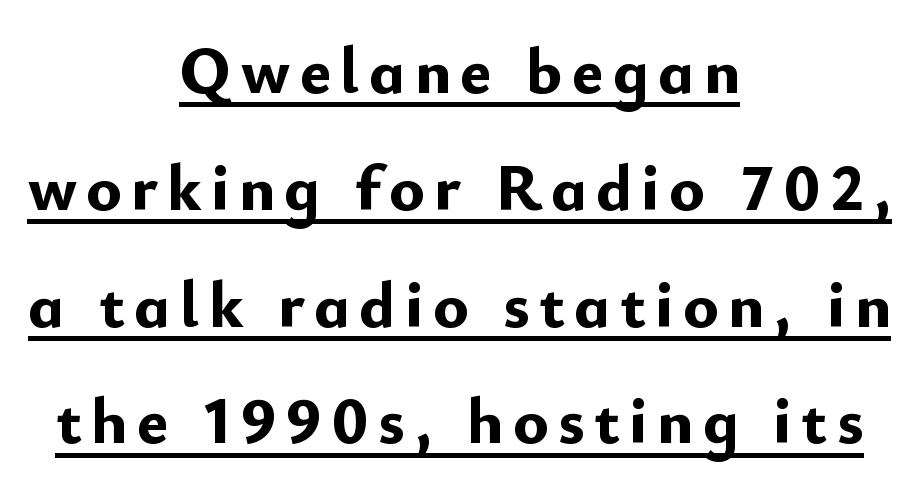
Caption: multi-line text, centered on the measure. Is this a fixed-width face? No — the glyphs have proportional, varying widths. The characters display no serif detailing; their extremities are plain. This is roman type, the default non-slanted kind.
